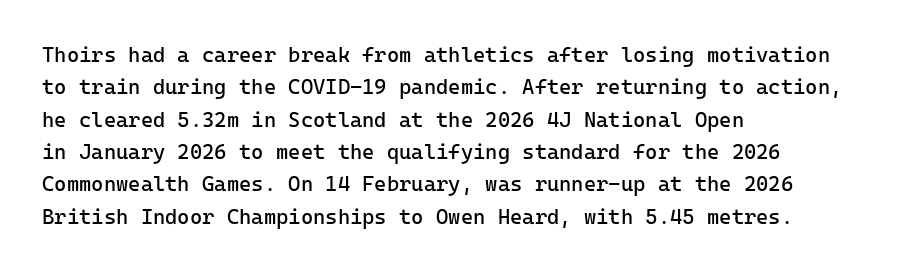
Q: Is the text bold? A: No.
Q: Is the text italic (slanted)? A: No, it is upright.
Q: Is the text underlined? A: No.
Q: How is the paragraph aligned? A: Left-aligned.
Q: Is the spacing between letters normal or unusually wide? A: Normal.
Q: Is the spacing between lines tight, normal or loose? A: Normal.
